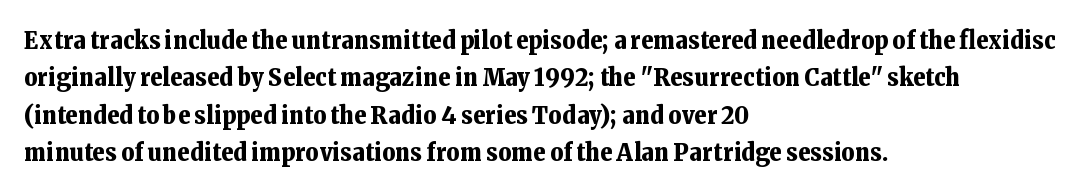
The image shows 25 px bold type, upright; set left-aligned, normal line spacing (1.5x), normal letter spacing, not underlined.
